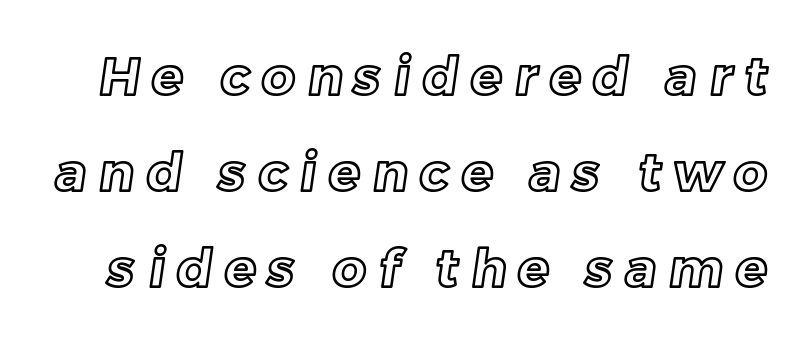
Q: Is the text underlined? A: No.
Q: Is the spacing between letters normal or unusually wide? A: Unusually wide.
Q: Width (condensed, normal, or wide)? A: Normal.
Q: x-height? A: Medium.
Q: Monospaced? A: No.
